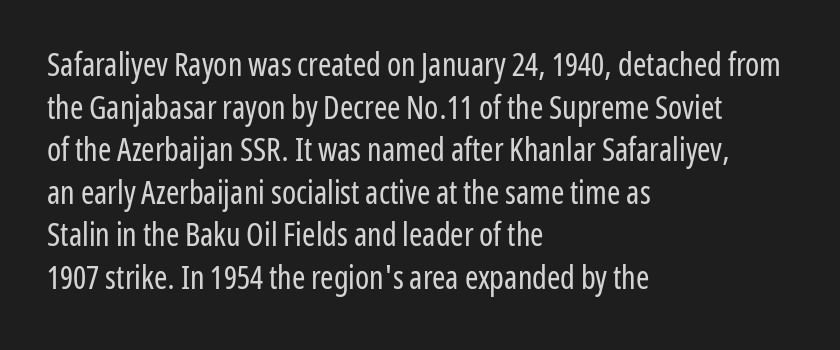
{"serif": "no", "italic": "no", "bold": "no", "weight": "regular", "width": "condensed", "stroke_contrast": "low", "x_height": "medium", "monospaced": "no", "underline": "no", "align": "left", "line_spacing": "normal", "line_spacing_ratio": 1.33, "letter_spacing": "normal", "letter_spacing_em": 0.0, "glyph_px": 32}
